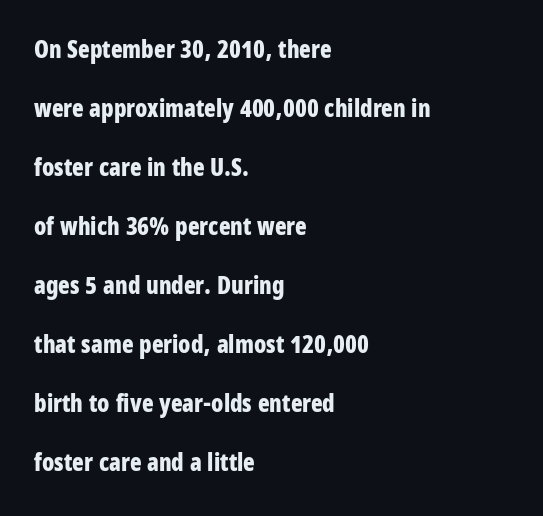
The designer dialed line spacing up above the default. Heavy-handed strokes throughout: this text is bold. Tracking here is standard; glyphs follow each other at the usual distance. One-word summary of the alignment: left. Descenders hang freely into open space. The letters stand straight up with perfectly vertical stems.
